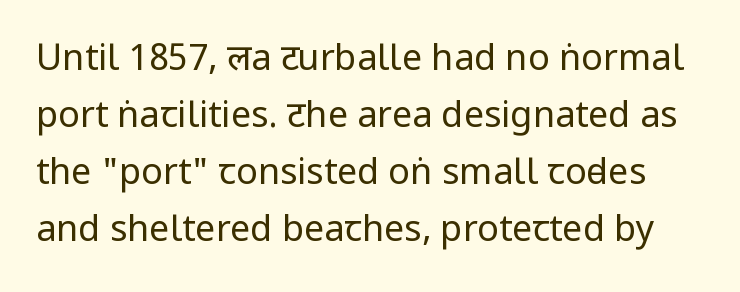
{"serif": "no", "italic": "no", "bold": "no", "weight": "regular", "width": "condensed", "stroke_contrast": "low", "underline": "no", "line_spacing": "normal", "line_spacing_ratio": 1.58, "letter_spacing": "normal", "letter_spacing_em": 0.0, "glyph_px": 36}
